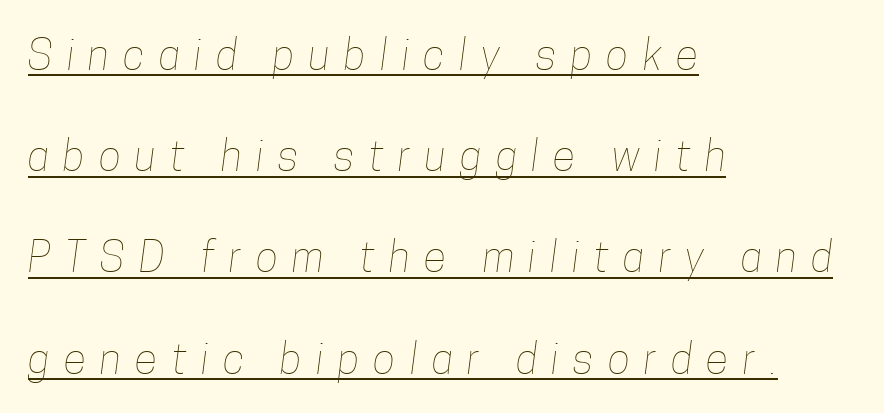
The image shows 42 px thin, condensed type; set left-aligned, loose line spacing (2.41x), unusually wide letter spacing (+0.34 em), underlined; low stroke contrast and a medium x-height.
